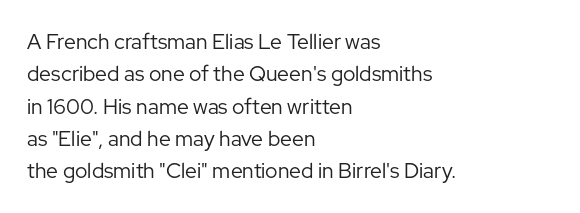
Q: Is the text bold? A: No.
Q: Is the text italic (slanted)? A: No, it is upright.
Q: Is the text underlined? A: No.
Q: How is the paragraph aligned? A: Left-aligned.
Q: Is the spacing between letters normal or unusually wide? A: Normal.
Q: Is the spacing between lines tight, normal or loose? A: Normal.
